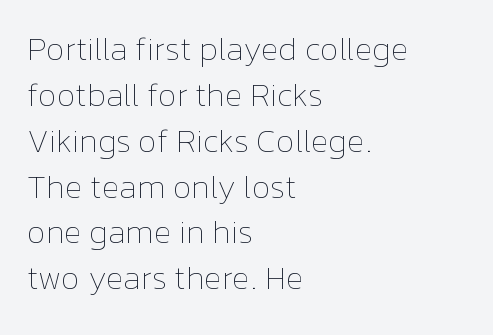
Q: Is the text bold? A: No.
Q: Is the text italic (slanted)? A: No, it is upright.
Q: Is the text underlined? A: No.
Q: How is the paragraph aligned? A: Left-aligned.
Q: Is the spacing between letters normal or unusually wide? A: Normal.
Q: Is the spacing between lines tight, normal or loose? A: Normal.
Q: Width (condensed, normal, or wide)? A: Normal.
Q: Stroke contrast? A: Low.
Q: x-height? A: Medium.
Q: Monospaced? A: No.
